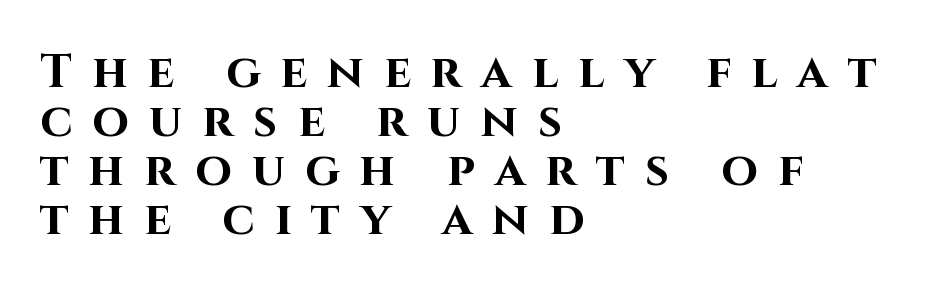
The image shows 47 px bold sans-serif type, upright; set left-aligned, tight line spacing (1.04x), unusually wide letter spacing (+0.43 em), not underlined; high stroke contrast and a large x-height.
